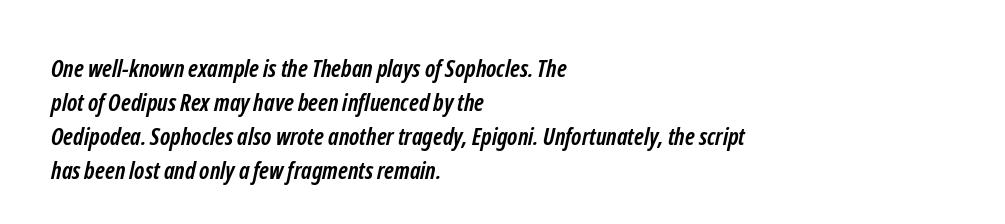
The image shows 24 px bold type; set left-aligned, normal line spacing (1.42x), normal letter spacing, not underlined.
